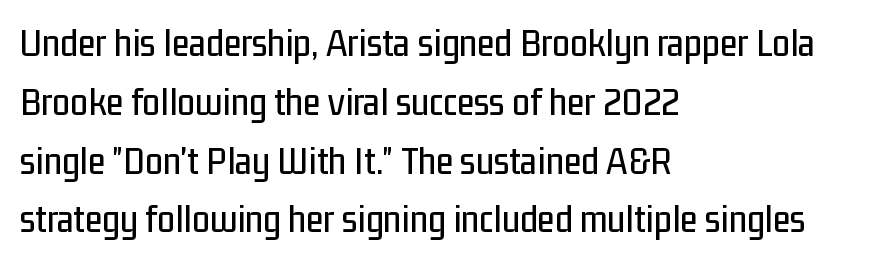
The image shows 40 px condensed sans-serif type, upright; set left-aligned, normal line spacing (1.47x), normal letter spacing, not underlined; low stroke contrast and a medium x-height.
